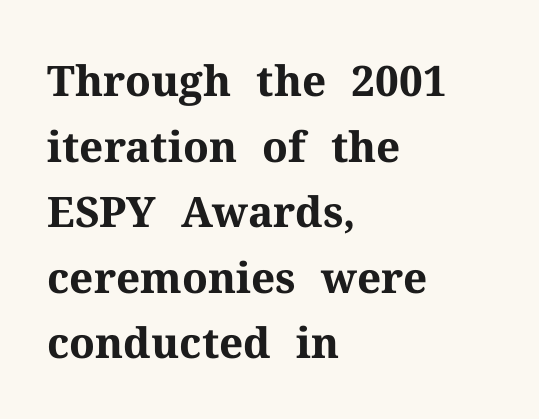
The image shows 42 px bold serif type, upright; set left-aligned, normal line spacing (1.56x), normal letter spacing, not underlined; medium stroke contrast and a medium x-height.
